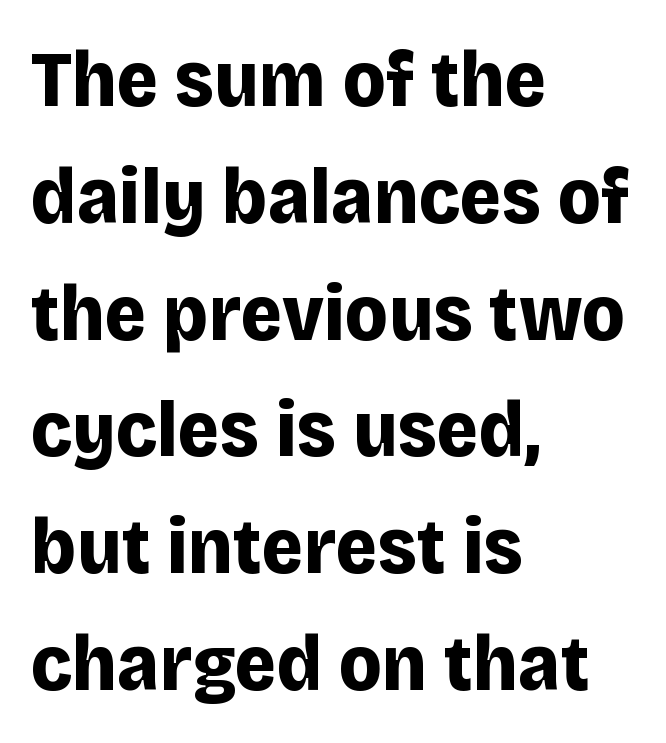
The image shows 80 px bold sans-serif type, upright; set left-aligned, normal line spacing (1.46x), normal letter spacing, not underlined; low stroke contrast and a large x-height.
